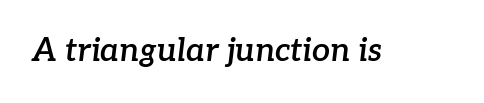
Q: Is the text bold? A: Semi-bold.
Q: Is the text italic (slanted)? A: Yes, it leans right by about 7 degrees.
Q: Is the typeface a serif or a sans-serif typeface? A: Serif.
Q: Is the text underlined? A: No.
Q: Is the spacing between letters normal or unusually wide? A: Normal.
Q: Width (condensed, normal, or wide)? A: Normal.
Q: Stroke contrast? A: Low.
Q: x-height? A: Medium.
Q: Monospaced? A: No.
